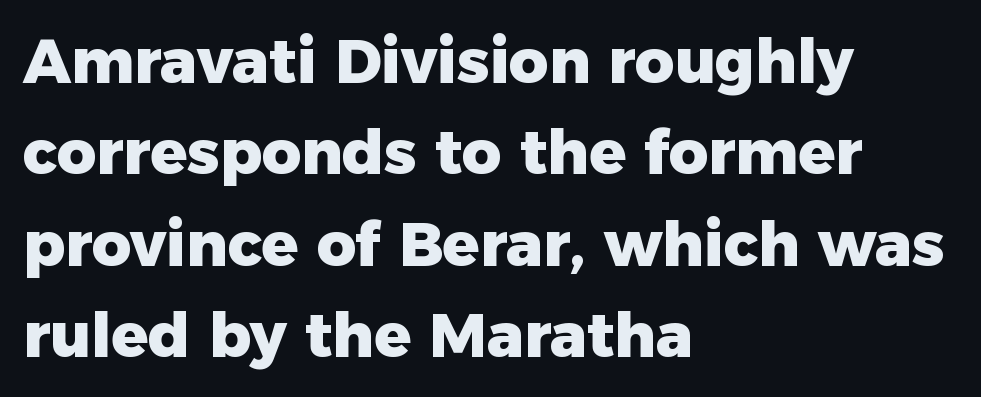
The face used here is proportionally spaced, like ordinary book or web type. Summary of vertical rhythm: regular, with standard interline spacing. The tracking reads as untouched default to a designer's eye. The space beneath each line is pristine and unruled. Pretty heavy lettering here — definitely bold. Every row of glyphs begins at an identical x-position on the left.
